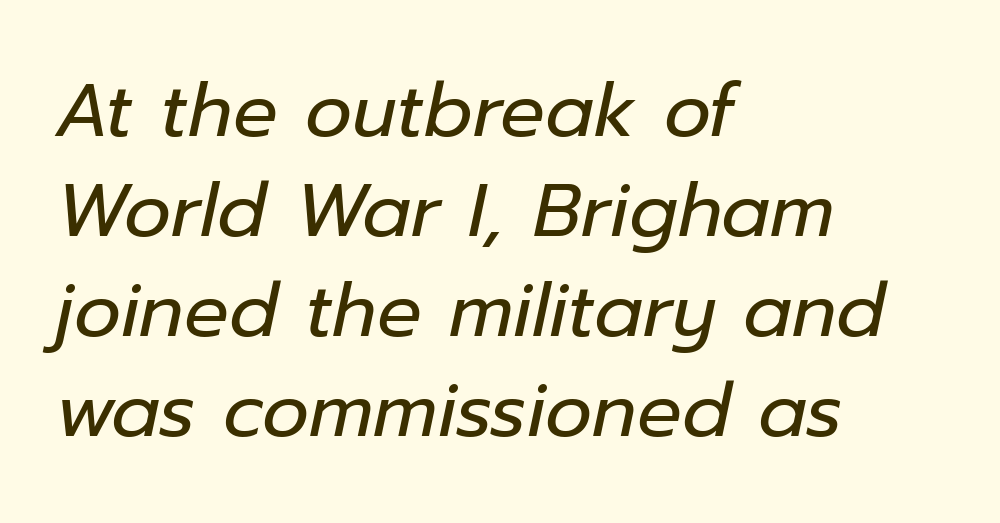
Each letter keeps its own natural width here, so spacing adapts to shape. This sample uses an oblique cut, with every glyph tilted off the vertical. This is not heavy type; no bold has been used. Spacing between characters is what you'd get straight out of the box.
